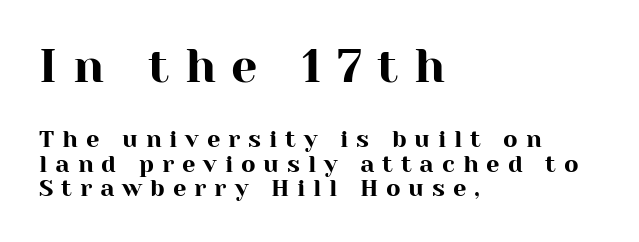
Q: Is the text italic (slanted)? A: No, it is upright.
Q: Is the typeface a serif or a sans-serif typeface? A: Serif.
Q: Is the text underlined? A: No.
Q: How is the paragraph aligned? A: Left-aligned.
Q: Is the spacing between letters normal or unusually wide? A: Unusually wide.
Q: Is the spacing between lines tight, normal or loose? A: Tight.
Q: Which block of text is set in a larger size, the first (top) or the second (bottom)? A: The first (top) one.
Q: Width (condensed, normal, or wide)? A: Normal.
Q: Stroke contrast? A: High.
Q: x-height? A: Medium.
Q: Monospaced? A: No.
